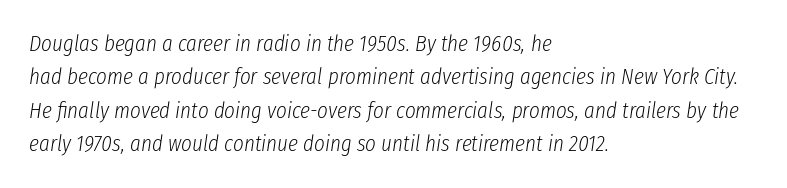
The rendering applies a slant to the glyphs. Letters have the restrained weight of plain body copy at most. Each row of text sits above clean, open space. The face used here is rendered with its standard letterfit. These lines are set flush left with a ragged right edge. Leading matches the norm, producing a regular column.
